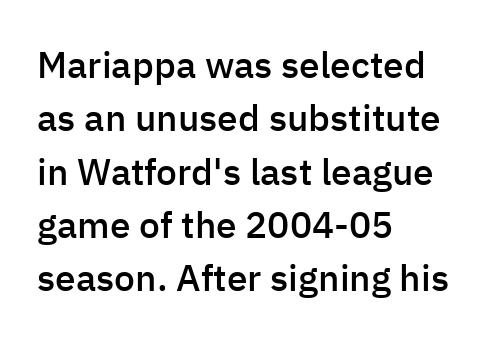
Each letter keeps its own natural width here, so spacing adapts to shape. Characters remain perfectly vertical along every line. The characters look somewhat weighty, a semibold short of true bold. Type style note: lacks serifs. No word sits above an underline.
